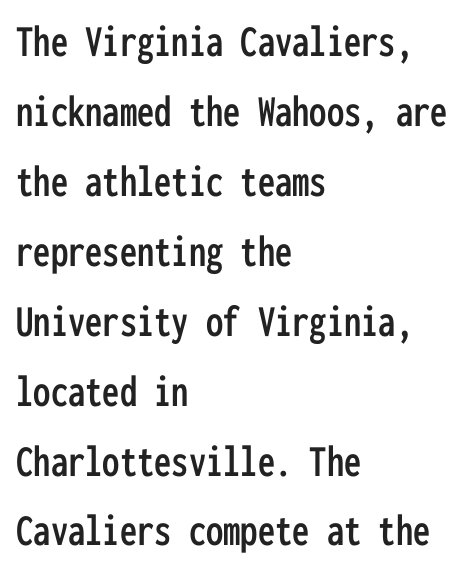
The image shows 46 px condensed sans-serif type, upright, monospaced; set left-aligned, normal line spacing (1.52x), normal letter spacing, not underlined; low stroke contrast and a medium x-height.
